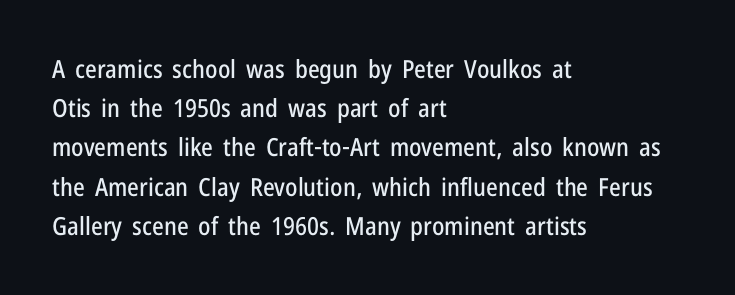
Q: Is the text italic (slanted)? A: No, it is upright.
Q: Is the text underlined? A: No.
Q: How is the paragraph aligned? A: Left-aligned.
Q: Is the spacing between letters normal or unusually wide? A: Normal.
Q: Is the spacing between lines tight, normal or loose? A: Normal.
